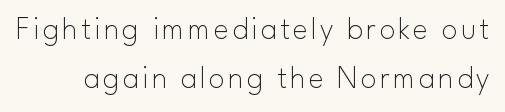
The zone under the glyphs is completely vacant. Does the type have serifs? No, each stem ends abruptly. Is this a fixed-width face? No — the glyphs have proportional, varying widths. Stems and bowls with no extra thickness — not bold.
